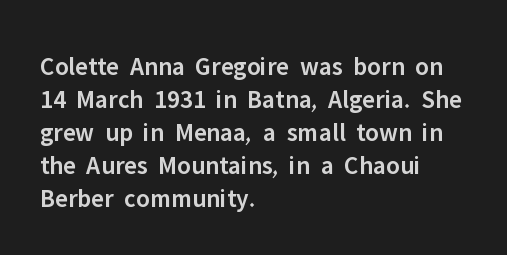
{"italic": "no", "bold": "semi", "underline": "no", "align": "left", "line_spacing": "normal", "line_spacing_ratio": 1.27, "letter_spacing": "normal", "letter_spacing_em": 0.0, "glyph_px": 26}
